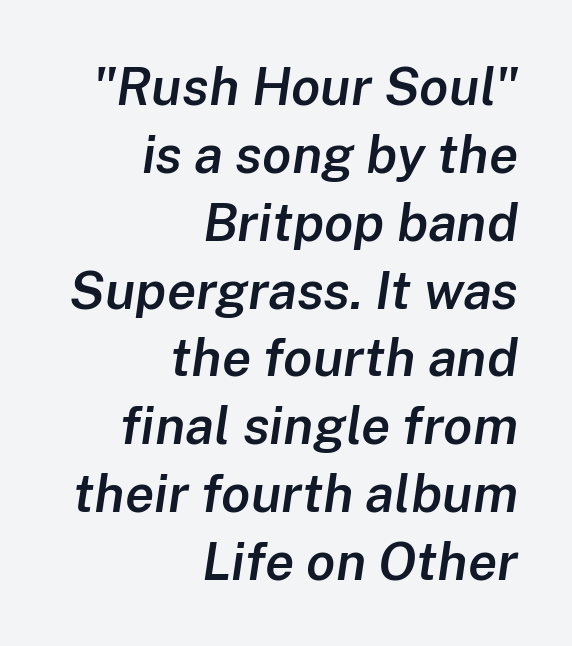
Q: Is the text bold? A: Semi-bold.
Q: Is the text italic (slanted)? A: Yes, it leans right by about 8 degrees.
Q: Is the text underlined? A: No.
Q: How is the paragraph aligned? A: Right-aligned.
Q: Is the spacing between letters normal or unusually wide? A: Normal.
Q: Is the spacing between lines tight, normal or loose? A: Normal.
Q: Width (condensed, normal, or wide)? A: Normal.
Q: Stroke contrast? A: Low.
Q: x-height? A: Medium.
Q: Monospaced? A: No.
